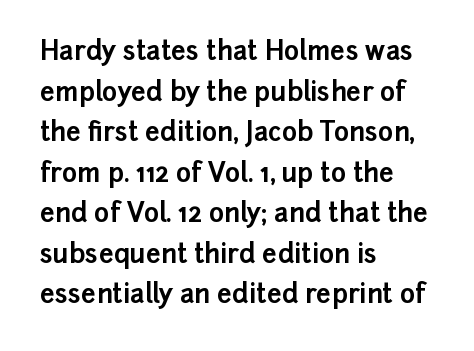
Students, note that the glyphs here touch the page at normal intervals. Lines of text with bare space underneath. Short and long lines alike share a common starting point at left. The font's upright variant was chosen for this text.
